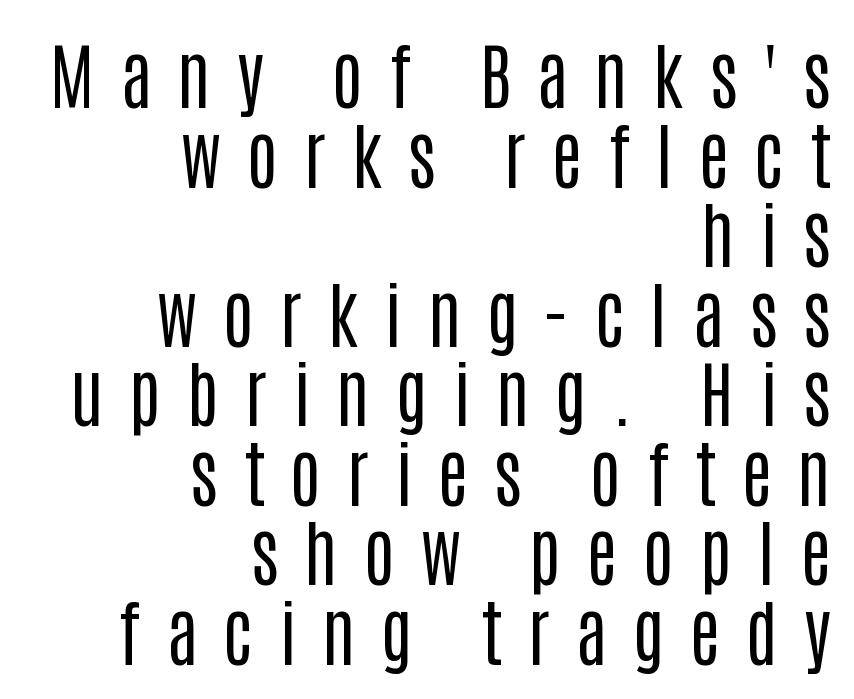
The image shows 73 px regular-weight, condensed sans-serif type, upright; set right-aligned, tight line spacing (1.09x), unusually wide letter spacing (+0.35 em), not underlined; low stroke contrast and a large x-height.
